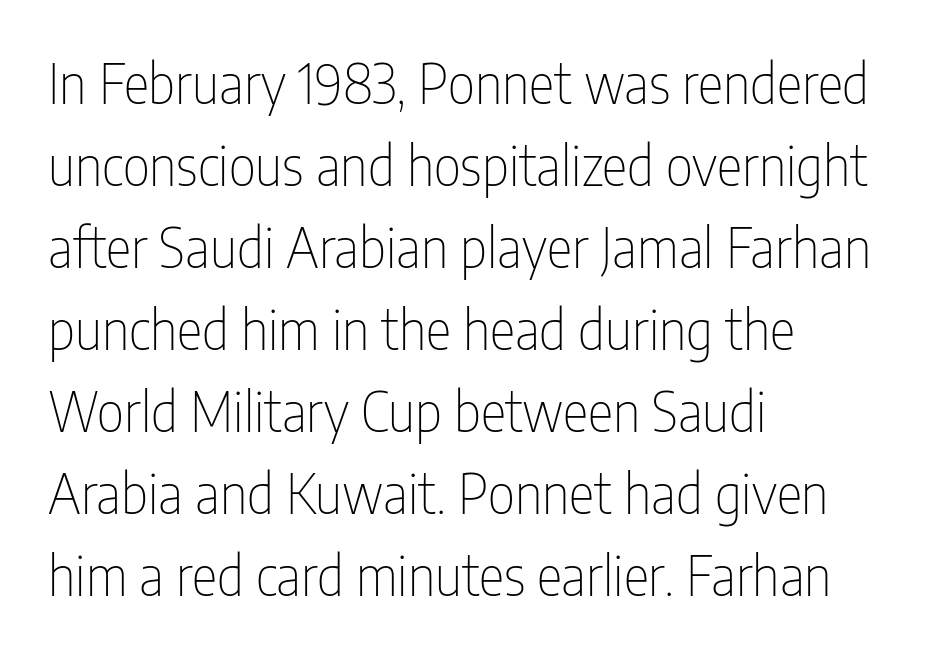
Q: Is the text bold? A: No.
Q: Is the text italic (slanted)? A: No, it is upright.
Q: Is the typeface a serif or a sans-serif typeface? A: Sans-serif.
Q: Is the text underlined? A: No.
Q: How is the paragraph aligned? A: Left-aligned.
Q: Is the spacing between letters normal or unusually wide? A: Normal.
Q: Is the spacing between lines tight, normal or loose? A: Normal.
Q: Width (condensed, normal, or wide)? A: Condensed.
Q: Stroke contrast? A: Low.
Q: x-height? A: Medium.
Q: Monospaced? A: No.
